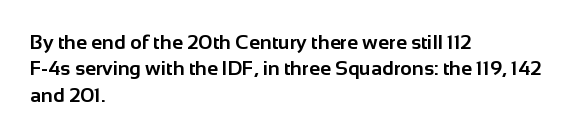
Q: Is the text bold? A: Yes.
Q: Is the text italic (slanted)? A: No, it is upright.
Q: Is the text underlined? A: No.
Q: How is the paragraph aligned? A: Left-aligned.
Q: Is the spacing between letters normal or unusually wide? A: Normal.
Q: Is the spacing between lines tight, normal or loose? A: Normal.
